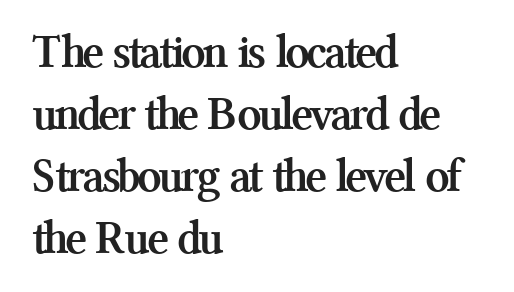
Its strokes are broad and dark, the hallmark of bold type. Regular leading. Proportional: the letters do not fall into vertical columns. In terms of letterspacing, this is plain default setting. Italic: no, the glyphs are upright roman. Type style note: has serifs.
